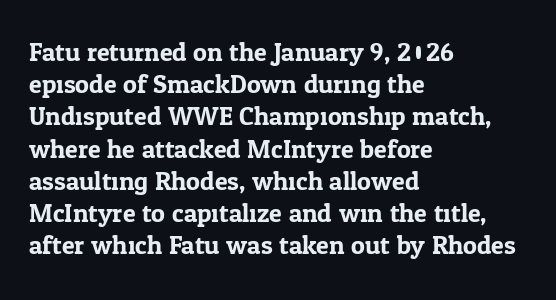
You could call the tracking neutral — neither tight nor loose. Posture: upright roman. Which margin do the lines hug? The left one — the right edge is uneven. Decoration check: the copy has no underline.
